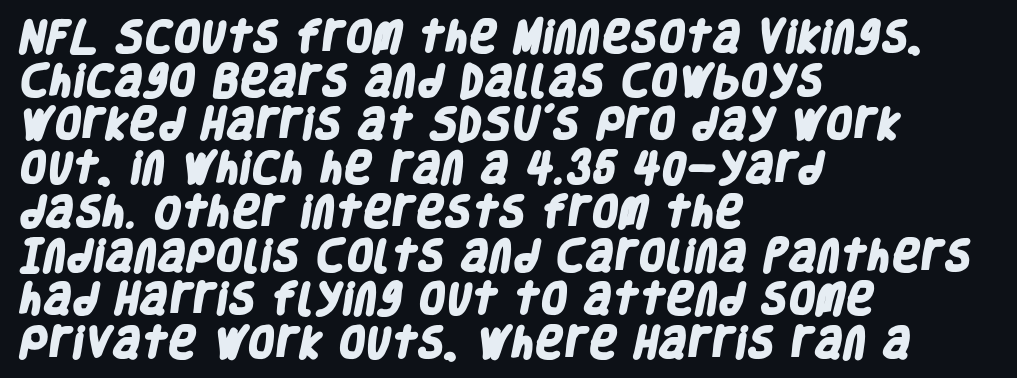
The image shows 35 px heavy, condensed sans-serif type; set left-aligned, normal line spacing (1.25x), normal letter spacing, not underlined; low stroke contrast and a large x-height.
